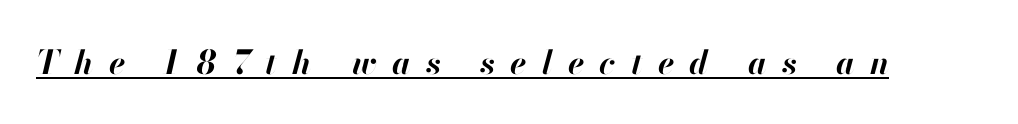
Q: Is the text bold? A: Yes.
Q: Is the text italic (slanted)? A: Yes, it leans right by about 13 degrees.
Q: Is the text underlined? A: Yes.
Q: Is the spacing between letters normal or unusually wide? A: Unusually wide.
Q: Width (condensed, normal, or wide)? A: Normal.
Q: Stroke contrast? A: High.
Q: x-height? A: Small.
Q: Monospaced? A: No.
